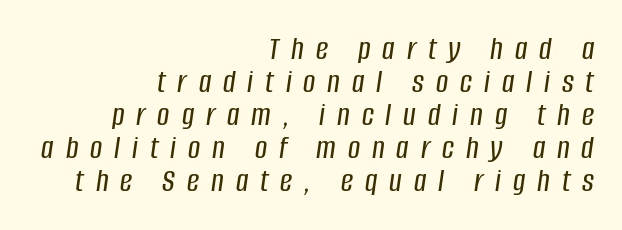
The image shows 34 px condensed type, italic (leaning right); set right-aligned, tight line spacing (0.97x), unusually wide letter spacing (+0.35 em), not underlined; low stroke contrast and a large x-height.
